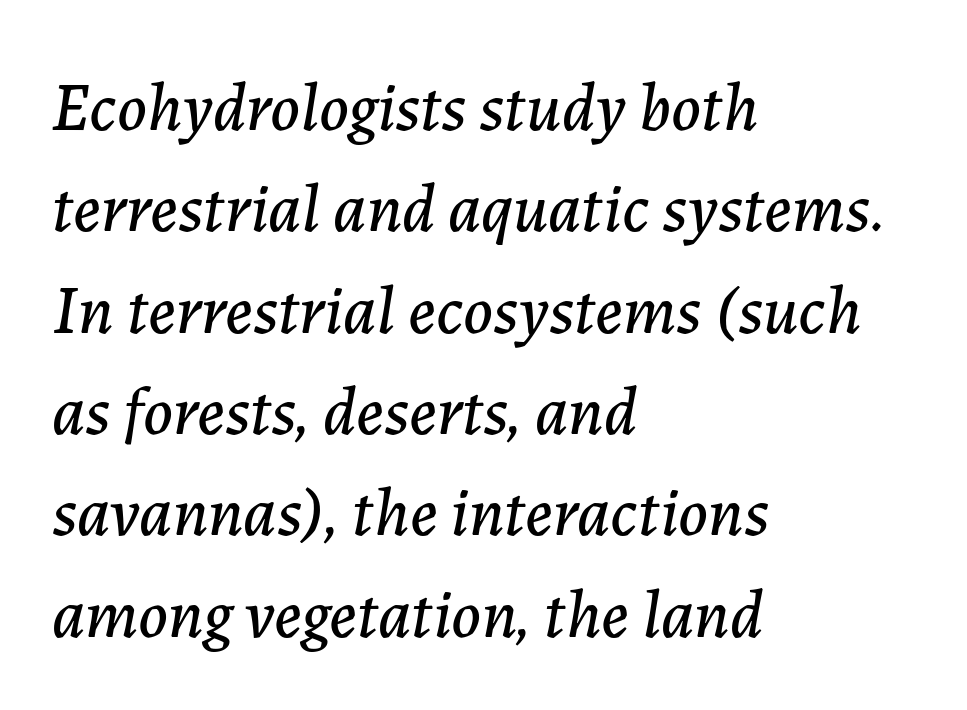
The image shows 68 px text type, italic (leaning right); set left-aligned, normal line spacing (1.49x), normal letter spacing, not underlined; low stroke contrast and a medium x-height.
